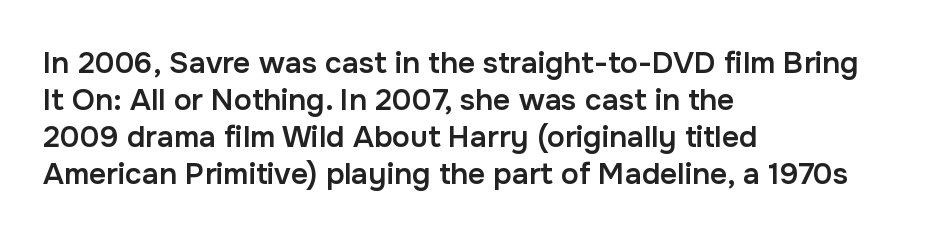
The image shows 30 px semibold sans-serif type, upright; set left-aligned, line spacing 1.23x, normal letter spacing, not underlined; low stroke contrast and a medium x-height.
